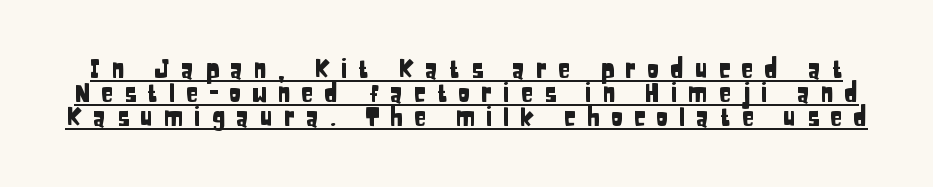
{"italic": "no", "underline": "yes", "line_spacing": "tight", "line_spacing_ratio": 0.97, "letter_spacing": "wide", "letter_spacing_em": 0.43, "glyph_px": 25}
